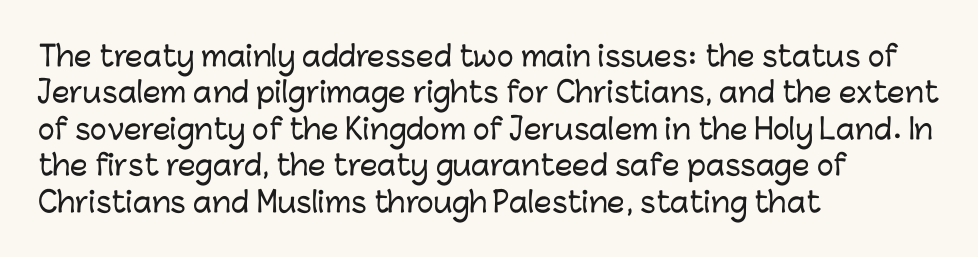
The image shows 28 px sans-serif type, upright; set left-aligned, normal line spacing (1.3x), normal letter spacing, not underlined; low stroke contrast and a medium x-height.
